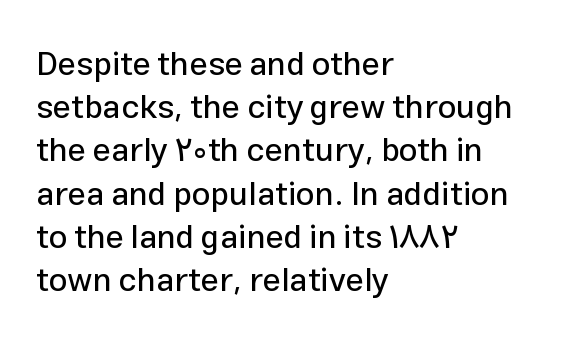
The image shows 33 px sans-serif type, upright; set left-aligned, normal line spacing (1.31x), normal letter spacing, not underlined; low stroke contrast and a medium x-height.
